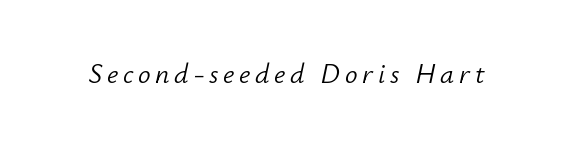
{"italic": "yes", "lean": "right", "slant_degrees": 12, "bold": "no", "weight": "light", "width": "normal", "stroke_contrast": "low", "x_height": "small", "monospaced": "no", "underline": "no", "glyph_px": 28}
